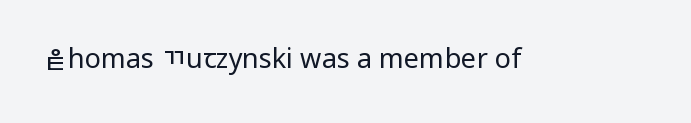
{"italic": "no", "bold": "no", "underline": "no", "letter_spacing": "normal", "letter_spacing_em": 0.0, "glyph_px": 27}
